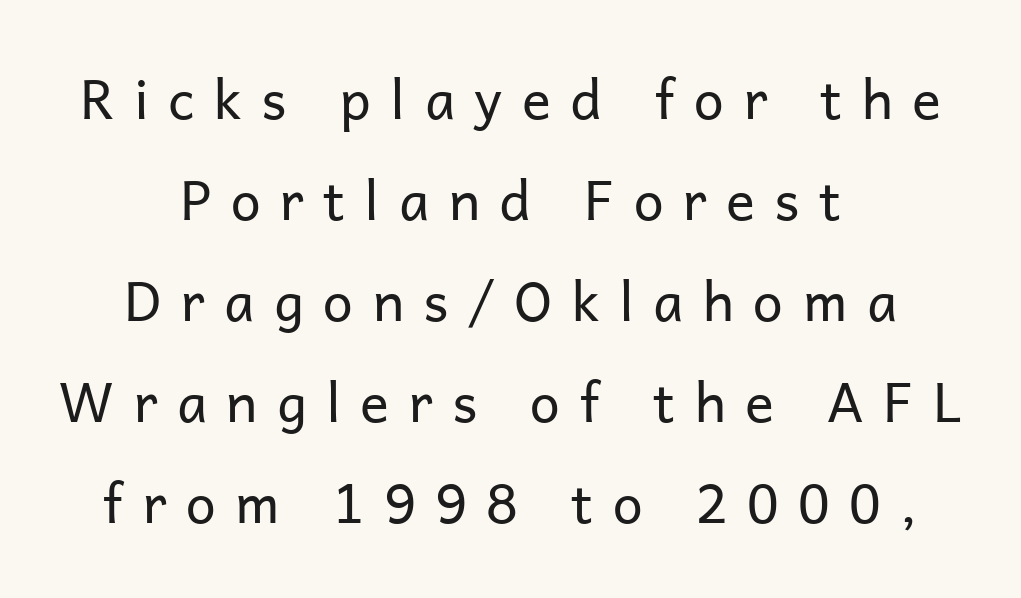
{"serif": "no", "italic": "no", "bold": "no", "weight": "regular", "width": "normal", "stroke_contrast": "low", "x_height": "medium", "monospaced": "no", "underline": "no", "align": "center", "line_spacing_ratio": 1.87, "letter_spacing": "wide", "letter_spacing_em": 0.36, "glyph_px": 54}
